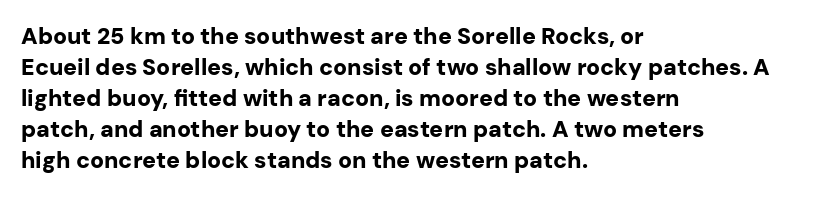
The image shows 23 px bold type, upright; set left-aligned, normal line spacing (1.35x), normal letter spacing, not underlined.
